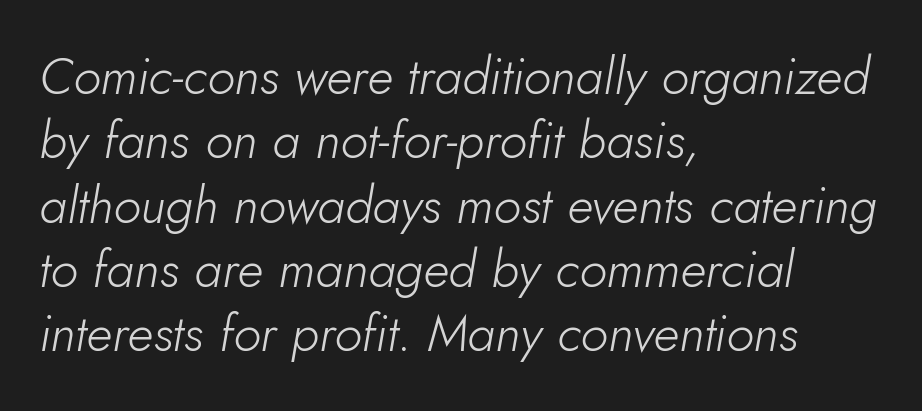
An italicized treatment has been applied to the whole sample. Counters stay open thanks to moderate or lighter strokes. Think of a printed novel: that variable character pitch is what you see here. The gaps between neighbouring characters are ordinary and unremarkable. The line-height multiplier appears to be the usual default. Check under the words: just untouched page.
